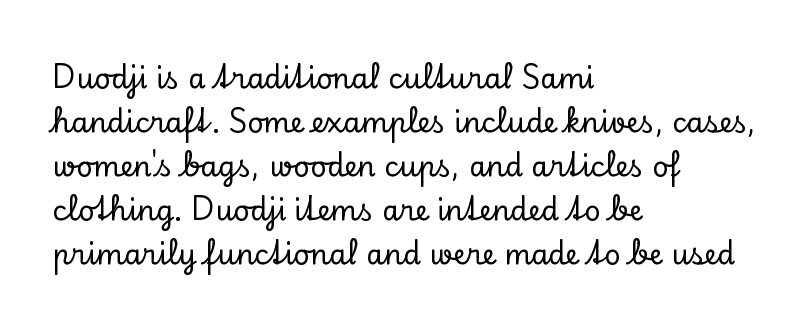
The leading is moderate, giving the passage an even texture. A bare baseline throughout the passage. Default kerning and tracking; the words read as compact shapes. No italicization has been applied; the sample stays upright. The letters advance in unequal steps, a hallmark of proportional type.
